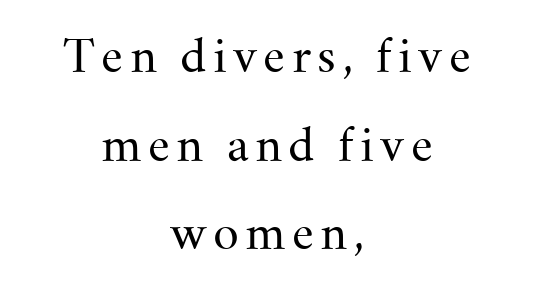
{"serif": "yes", "italic": "no", "bold": "no", "weight": "regular", "width": "normal", "stroke_contrast": "medium", "x_height": "small", "monospaced": "no", "underline": "no", "align": "center", "line_spacing": "loose", "line_spacing_ratio": 1.97, "glyph_px": 45}
